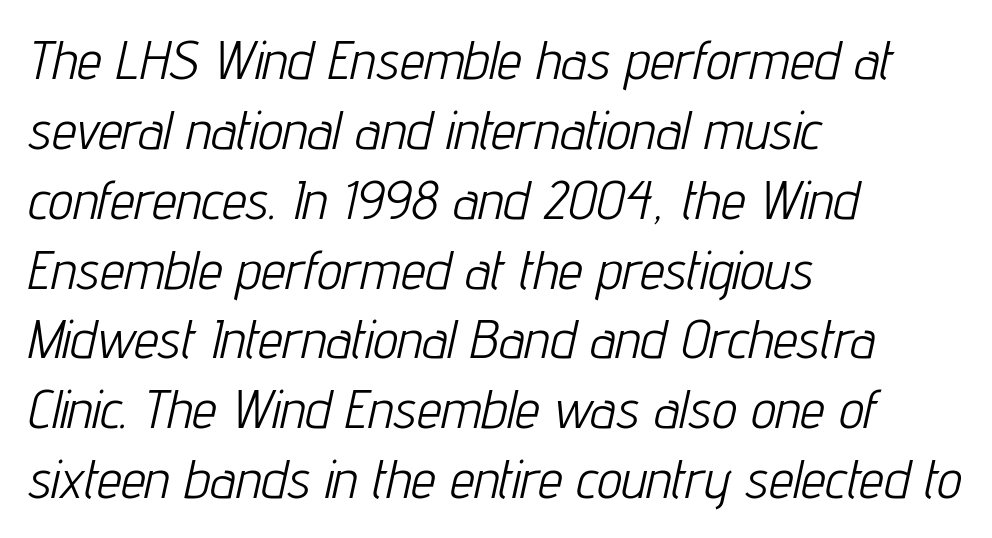
The image shows 55 px light, condensed type, italic (leaning right); set left-aligned, normal line spacing (1.27x), normal letter spacing, not underlined; low stroke contrast and a medium x-height.
